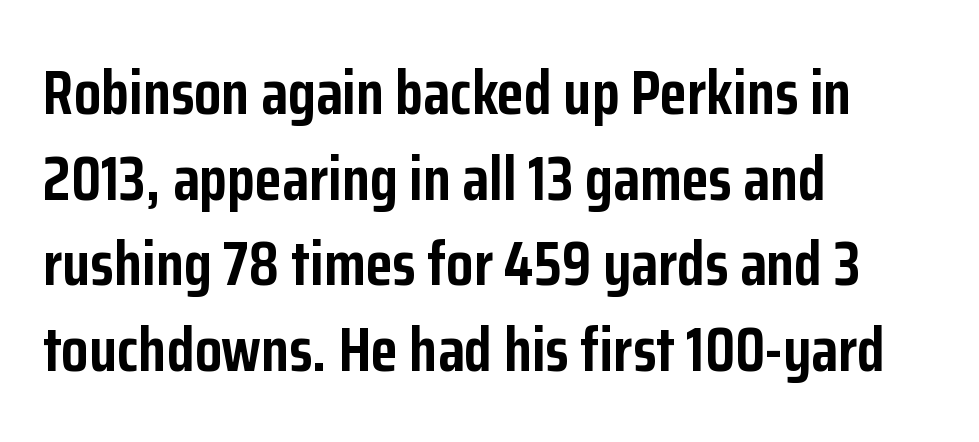
Q: Is the text bold? A: Yes.
Q: Is the text italic (slanted)? A: No, it is upright.
Q: Is the typeface a serif or a sans-serif typeface? A: Sans-serif.
Q: Is the text underlined? A: No.
Q: How is the paragraph aligned? A: Left-aligned.
Q: Is the spacing between letters normal or unusually wide? A: Normal.
Q: Is the spacing between lines tight, normal or loose? A: Normal.
Q: Width (condensed, normal, or wide)? A: Condensed.
Q: Stroke contrast? A: Low.
Q: x-height? A: Medium.
Q: Monospaced? A: No.
